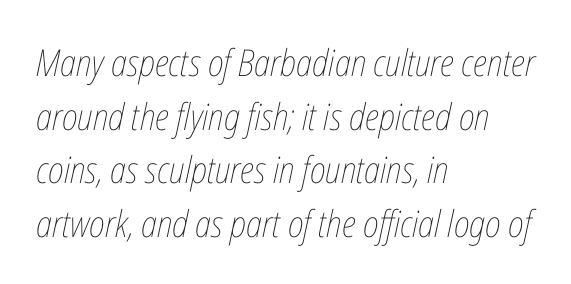
{"italic": "yes", "lean": "right", "slant_degrees": 12, "bold": "no", "weight": "thin", "width": "condensed", "stroke_contrast": "low", "x_height": "medium", "monospaced": "no", "underline": "no", "align": "left", "line_spacing": "normal", "line_spacing_ratio": 1.45, "letter_spacing": "normal", "letter_spacing_em": 0.0, "glyph_px": 37}
